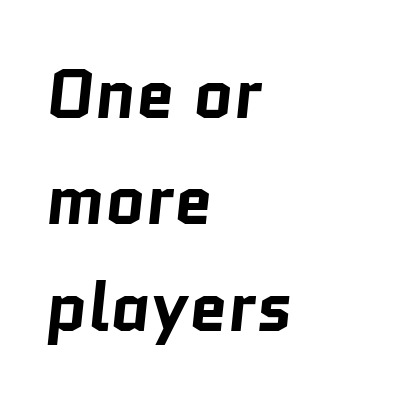
{"serif": "no", "bold": "yes", "weight": "bold", "width": "normal", "stroke_contrast": "low", "x_height": "medium", "monospaced": "no", "underline": "no", "align": "left", "line_spacing": "normal", "line_spacing_ratio": 1.54, "letter_spacing": "normal", "letter_spacing_em": 0.0, "glyph_px": 69}
